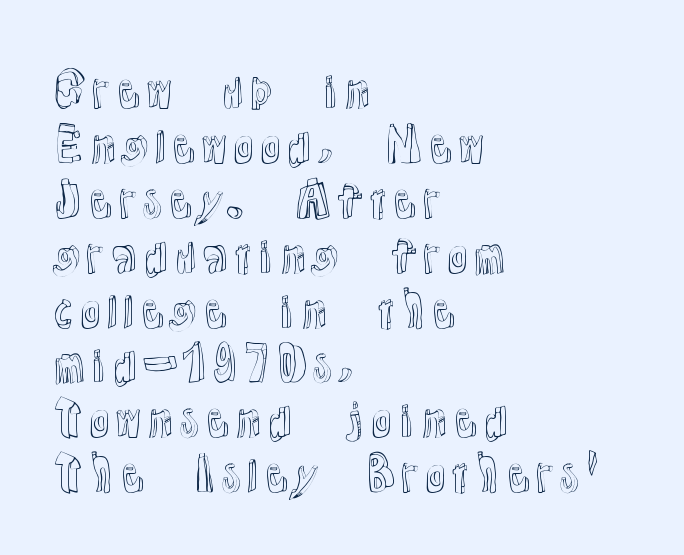
Ascenders rise straight up at ninety degrees. The baseline area is clear. The passage is arranged the way most books set body copy — flush left. These lines keep a tight, regular rhythm from letter to letter. The rendering uses natural spacing where letterforms have individual widths.
